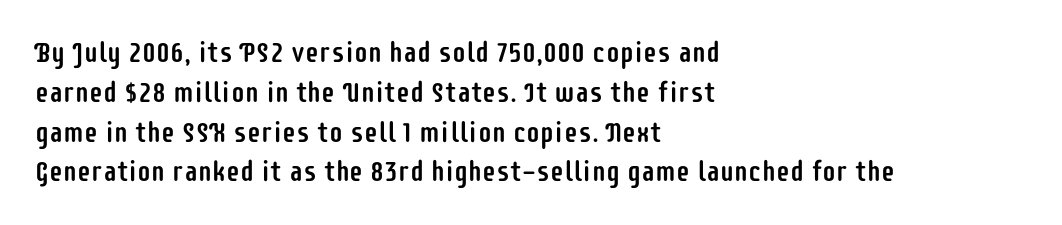
Q: Is the text italic (slanted)? A: No, it is upright.
Q: Is the typeface a serif or a sans-serif typeface? A: Sans-serif.
Q: Is the text underlined? A: No.
Q: How is the paragraph aligned? A: Left-aligned.
Q: Is the spacing between letters normal or unusually wide? A: Normal.
Q: Is the spacing between lines tight, normal or loose? A: Normal.
Q: Width (condensed, normal, or wide)? A: Condensed.
Q: Stroke contrast? A: Low.
Q: x-height? A: Large.
Q: Monospaced? A: No.
